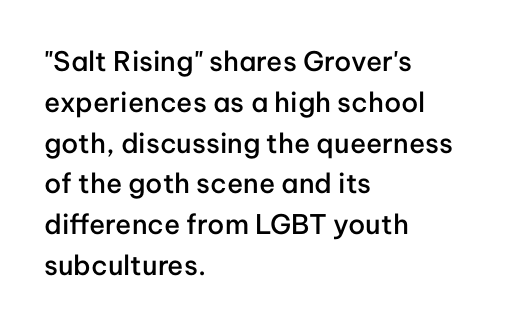
Q: Is the text bold? A: Semi-bold.
Q: Is the text italic (slanted)? A: No, it is upright.
Q: Is the text underlined? A: No.
Q: How is the paragraph aligned? A: Left-aligned.
Q: Is the spacing between letters normal or unusually wide? A: Normal.
Q: Is the spacing between lines tight, normal or loose? A: Normal.
